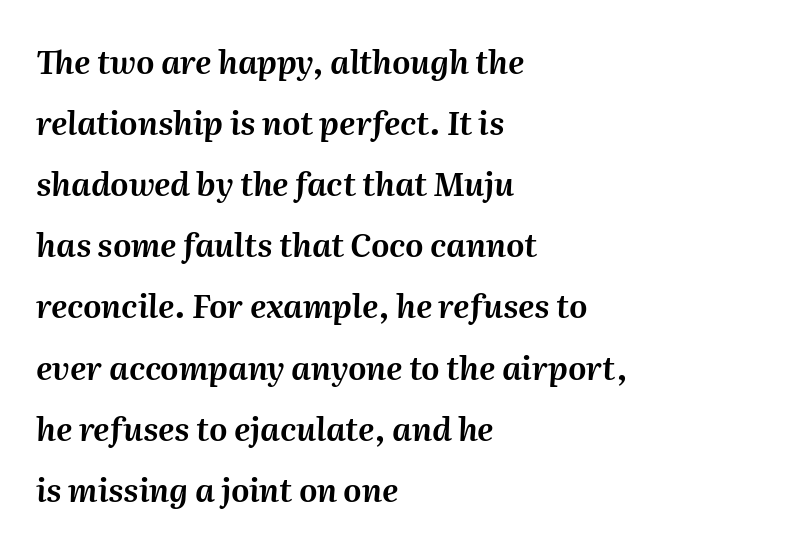
Students, note that the glyphs here touch the page at normal intervals. Designer's note — italics engaged. Clear beneath every line of the passage. You could not count columns in this text — the font is proportionally spaced. What's the leading like? Stretched, with rows far apart.
